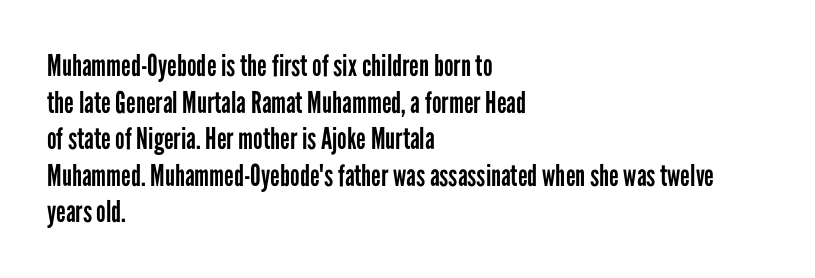
The image shows 30 px regular-weight, condensed sans-serif type, upright; set left-aligned, line spacing 1.22x, normal letter spacing, not underlined; low stroke contrast and a medium x-height.
